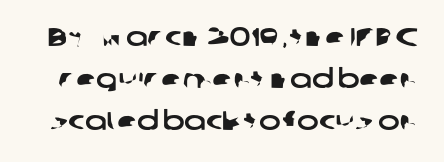
Does extra space separate the letters? No, they use regular spacing. Does the leading feel generous? No, just average. Glance below the letters and you will spot only blank space.
